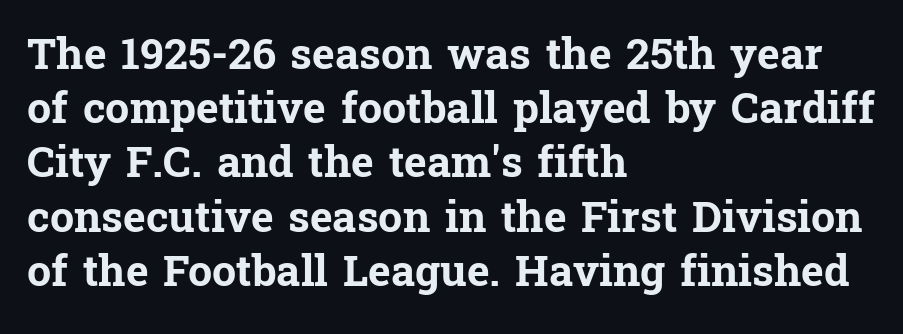
Letterform terminals end in serifs throughout the passage. The face used here is proportionally spaced, like ordinary book or web type. The lines are quadded left. You can tell it's not italic because the verticals are truly vertical. No word sits above an underline. Thick stems and heavy bowls — unmistakably bold.
